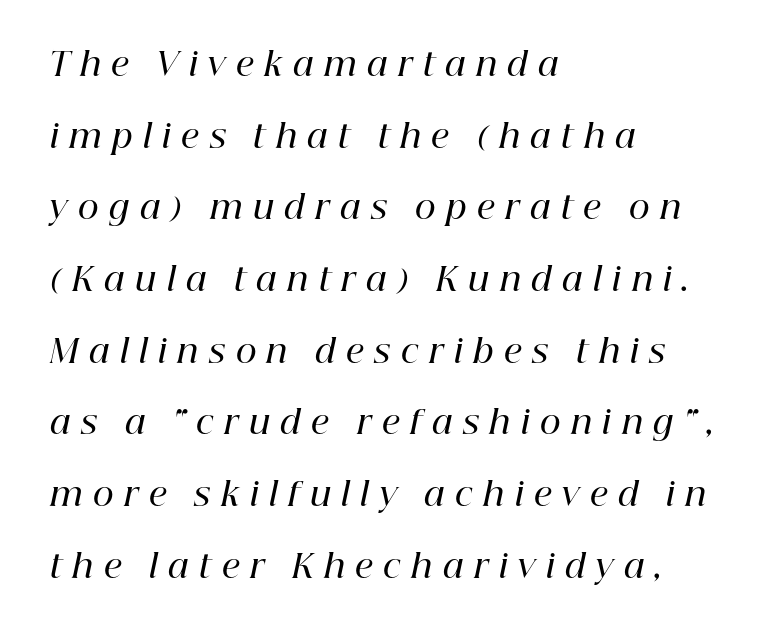
{"serif": "yes", "italic": "yes", "lean": "right", "slant_degrees": 12, "bold": "semi", "weight": "semibold", "width": "normal", "stroke_contrast": "high", "x_height": "medium", "monospaced": "no", "underline": "no", "align": "left", "line_spacing": "loose", "line_spacing_ratio": 2.24, "letter_spacing": "wide", "letter_spacing_em": 0.33, "glyph_px": 32}
